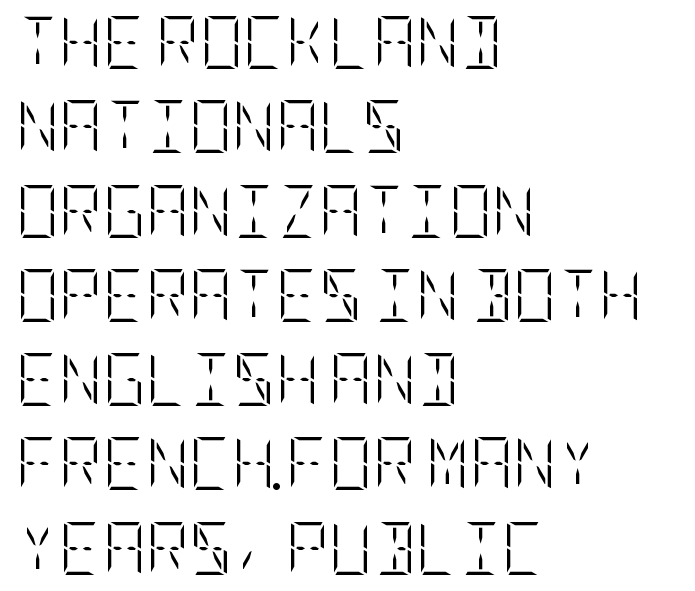
{"italic": "no", "bold": "no", "weight": "light", "width": "condensed", "stroke_contrast": "low", "x_height": "large", "underline": "no", "align": "left", "line_spacing": "normal", "line_spacing_ratio": 1.59, "letter_spacing": "normal", "letter_spacing_em": 0.0, "glyph_px": 53}
